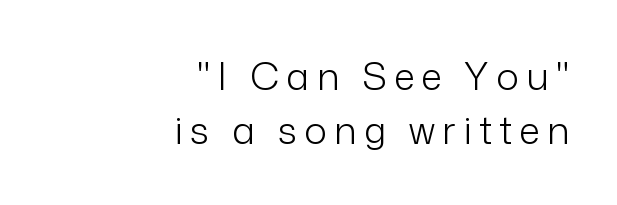
The image shows 38 px light sans-serif type, upright; set right-aligned, normal line spacing (1.41x), not underlined; low stroke contrast and a medium x-height.
